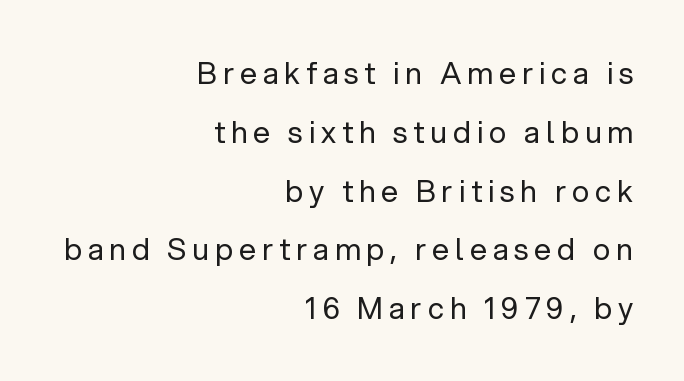
{"serif": "no", "italic": "no", "bold": "no", "weight": "regular", "width": "normal", "stroke_contrast": "low", "x_height": "medium", "monospaced": "no", "underline": "no", "align": "right", "line_spacing": "loose", "line_spacing_ratio": 1.96, "letter_spacing": "wide", "letter_spacing_em": 0.2, "glyph_px": 30}
